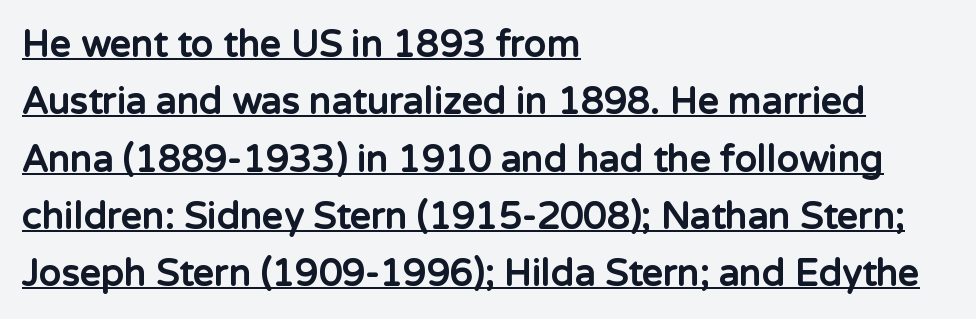
{"serif": "no", "italic": "no", "bold": "yes", "weight": "bold", "width": "normal", "stroke_contrast": "low", "x_height": "medium", "monospaced": "no", "underline": "yes", "align": "left", "line_spacing": "normal", "line_spacing_ratio": 1.55, "letter_spacing": "normal", "letter_spacing_em": 0.0, "glyph_px": 37}
